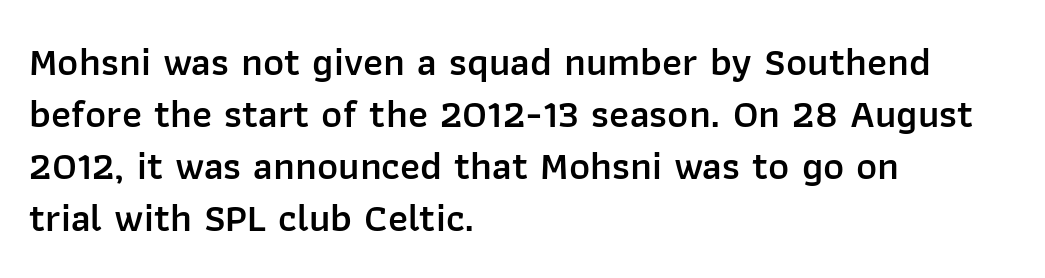
{"serif": "no", "italic": "no", "bold": "semi", "weight": "semibold", "width": "normal", "stroke_contrast": "low", "x_height": "medium", "monospaced": "no", "underline": "no", "align": "left", "line_spacing": "normal", "line_spacing_ratio": 1.3, "letter_spacing": "normal", "letter_spacing_em": 0.0, "glyph_px": 40}
